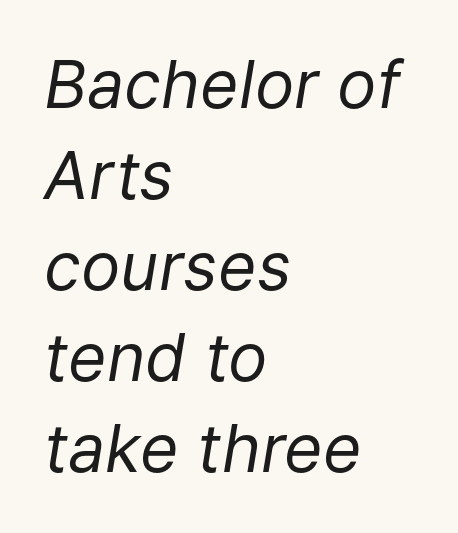
Leftover space on each line is placed entirely after the last word. The strokes are not fattened; the text isn't bold. The letters advance in unequal steps, a hallmark of proportional type. How are the letters spaced? Ordinarily, with no added tracking. Normally led — the rows are evenly, conventionally spaced.
